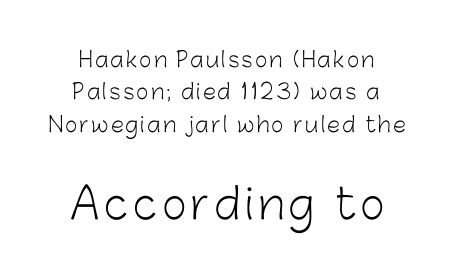
Q: Is the text bold? A: No.
Q: Is the text italic (slanted)? A: No, it is upright.
Q: Is the typeface a serif or a sans-serif typeface? A: Sans-serif.
Q: Is the text underlined? A: No.
Q: How is the paragraph aligned? A: Centered.
Q: Is the spacing between lines tight, normal or loose? A: Normal.
Q: Which block of text is set in a larger size, the first (top) or the second (bottom)? A: The second (bottom) one.
Q: Width (condensed, normal, or wide)? A: Normal.
Q: Stroke contrast? A: Low.
Q: x-height? A: Medium.
Q: Monospaced? A: No.
